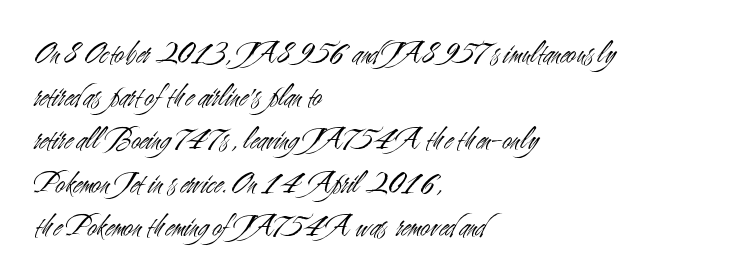
The image shows 32 px light, condensed sans-serif type; set left-aligned, normal line spacing (1.35x), normal letter spacing, not underlined; medium stroke contrast and a small x-height.
